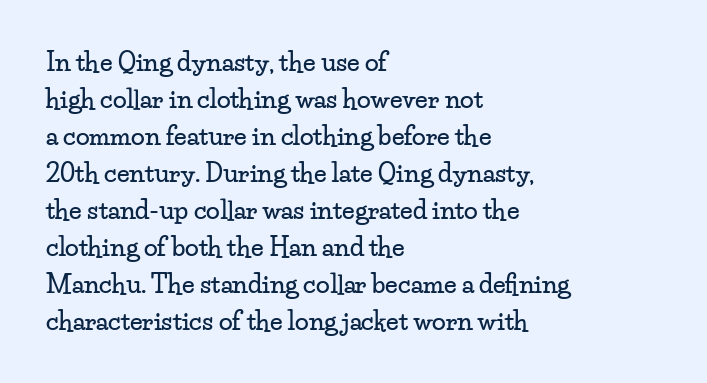
The space beneath each line is pristine and unruled. Compared with typical paragraphs, the rows here are spaced about the same. Notice how the passage keeps a crisp vertical edge on the left only. Short note: letters normally spaced.
